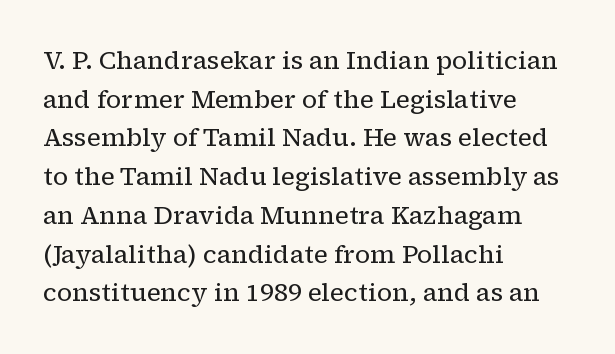
The image shows 25 px text type, upright; set left-aligned, normal line spacing (1.55x), normal letter spacing, not underlined.
